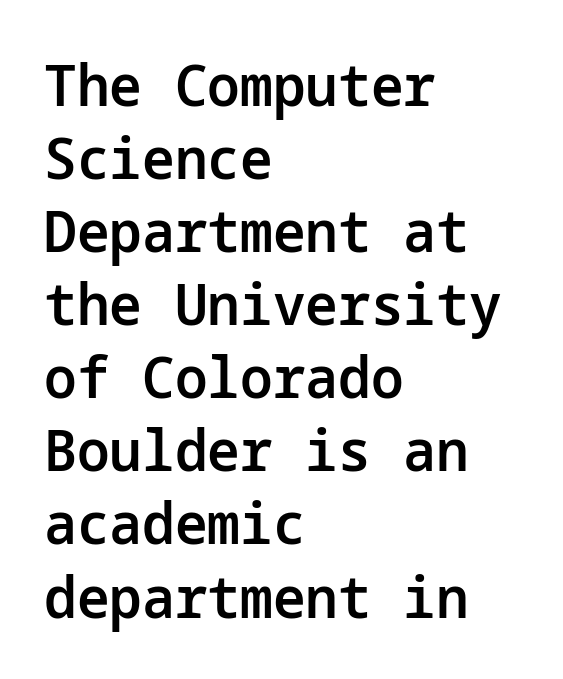
The image shows 58 px semibold sans-serif type, upright; set left-aligned, normal line spacing (1.26x), normal letter spacing, not underlined; low stroke contrast and a medium x-height.
